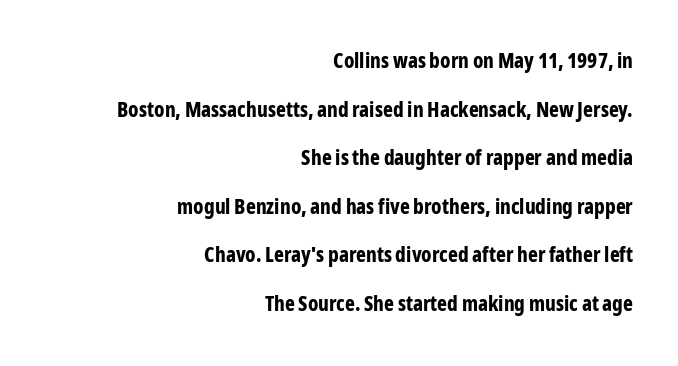
The letterforms sit shoulder to shoulder at normal distance. Has an underline been added? It has not. Every row of glyphs terminates at an identical x-position on the right. The space between consecutive lines is lavish. Posture: upright roman.
